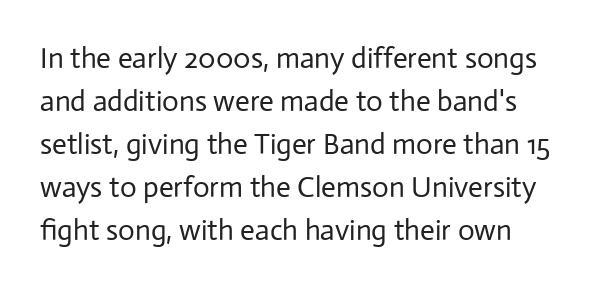
The image shows 29 px regular-weight sans-serif type, upright; set normal line spacing (1.48x), normal letter spacing, not underlined; low stroke contrast and a medium x-height.
